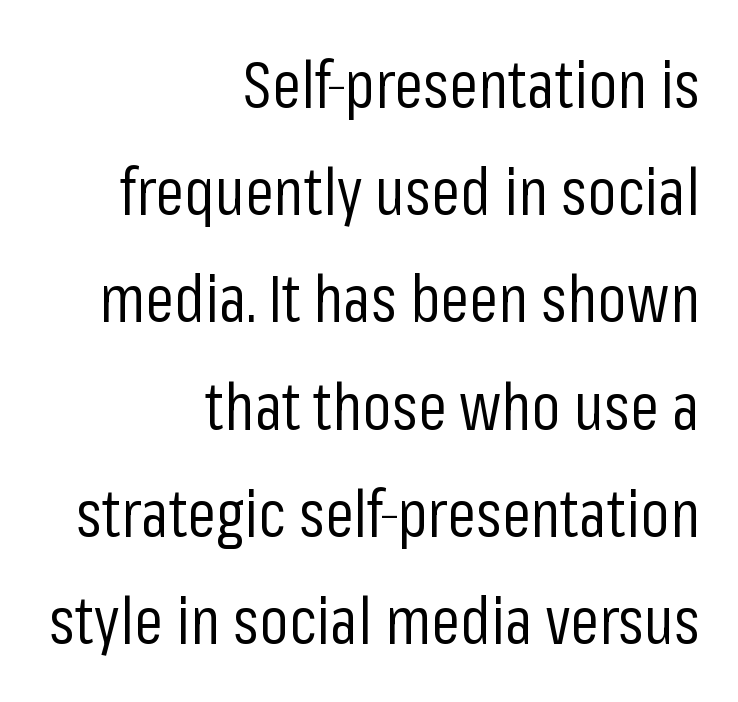
Q: Is the text bold? A: No.
Q: Is the text italic (slanted)? A: No, it is upright.
Q: Is the typeface a serif or a sans-serif typeface? A: Sans-serif.
Q: Is the text underlined? A: No.
Q: How is the paragraph aligned? A: Right-aligned.
Q: Is the spacing between letters normal or unusually wide? A: Normal.
Q: Is the spacing between lines tight, normal or loose? A: Normal.
Q: Width (condensed, normal, or wide)? A: Condensed.
Q: Stroke contrast? A: Low.
Q: x-height? A: Medium.
Q: Monospaced? A: No.
